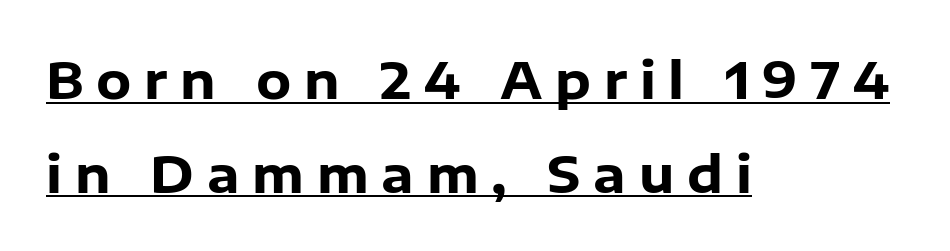
The image shows 51 px heavy sans-serif type, upright; set left-aligned, line spacing 1.84x, unusually wide letter spacing (+0.25 em), underlined; low stroke contrast and a medium x-height.
